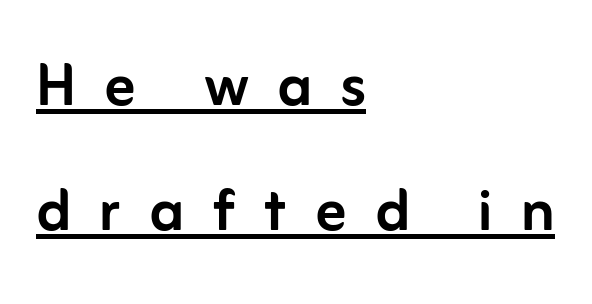
The image shows 76 px sans-serif type, upright; set left-aligned, normal line spacing (1.64x), unusually wide letter spacing (+0.37 em), underlined; low stroke contrast and a medium x-height.
